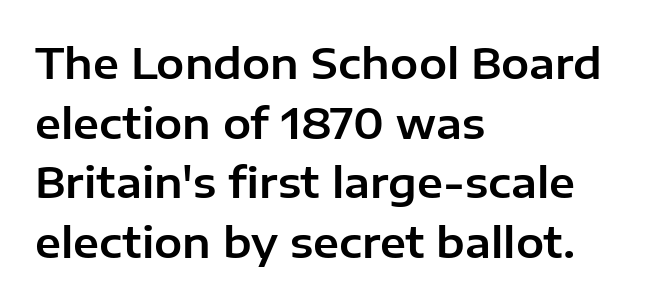
Stroke terminals: plain, sans-serif. Which margin do the lines hug? The left one — the right edge is uneven. Beneath every word, the page is bare. The passage shown is typed in a proportional face where columns would drift. Honestly, the letter spacing is just normal — you wouldn't notice it.
